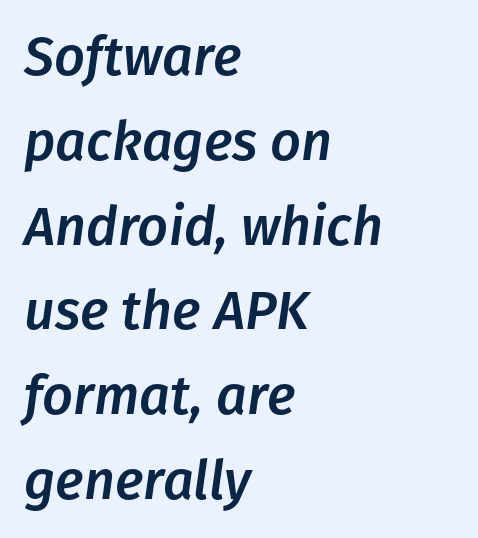
Layout note: lines flush left. The leading is moderate, giving the passage an even texture. These lines keep a tight, regular rhythm from letter to letter. Type without underlining.
